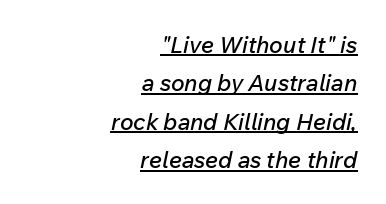
The line texture is even and compact thanks to regular tracking. Quick note: italic. The typesetter chose a ragged-left arrangement here. The typesetter has applied underlining to the passage shown.
